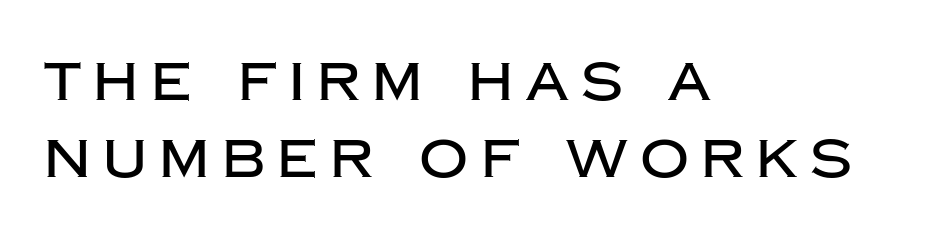
Words float on clear page, feet unadorned. Here the designer chose a conventional face with non-uniform glyph widths. The lines sit at an ordinary, default distance from one another. Nope, not italic — everything's standing straight.
